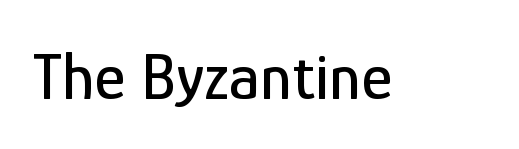
{"serif": "no", "italic": "no", "width": "condensed", "stroke_contrast": "low", "x_height": "medium", "monospaced": "no", "underline": "no", "letter_spacing": "normal", "letter_spacing_em": 0.0, "glyph_px": 67}
